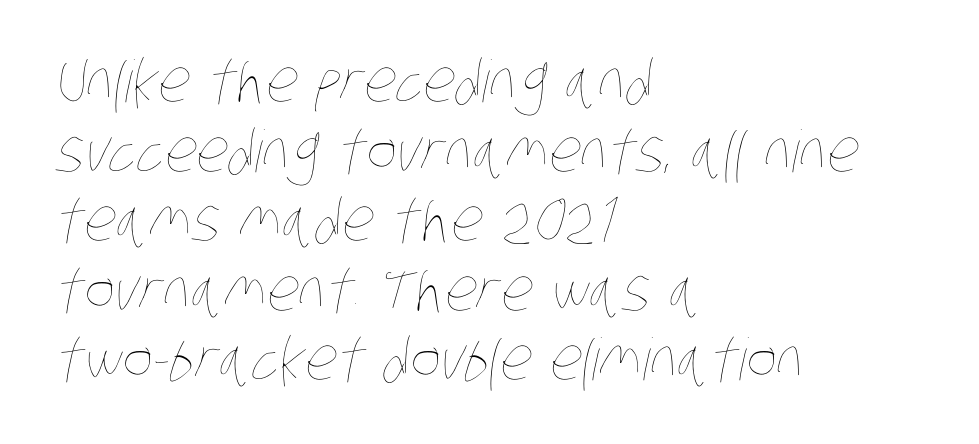
{"bold": "no", "weight": "thin", "width": "condensed", "stroke_contrast": "low", "x_height": "large", "monospaced": "no", "underline": "no", "align": "left", "line_spacing_ratio": 1.2, "letter_spacing": "normal", "letter_spacing_em": 0.0, "glyph_px": 58}
